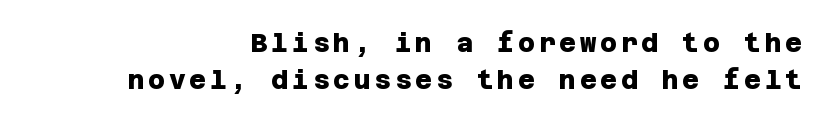
Q: Is the text bold? A: Yes.
Q: Is the text underlined? A: No.
Q: Is the spacing between lines tight, normal or loose? A: Normal.
